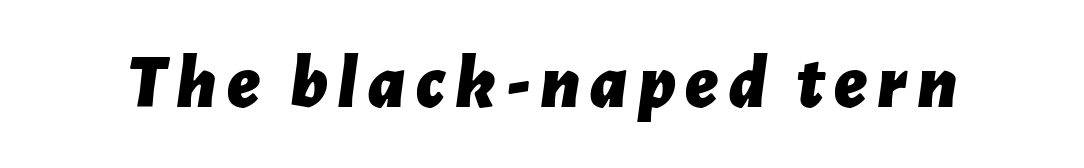
Unmarked baselines from the first word to the last. The rendering applies a slant to the glyphs. You could not count columns in this text — the font is proportionally spaced. Pretty heavy lettering here — definitely bold.
